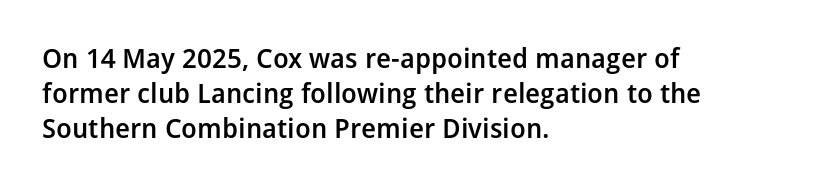
The image shows 27 px text type, upright; set left-aligned, normal line spacing (1.29x), normal letter spacing, not underlined.
